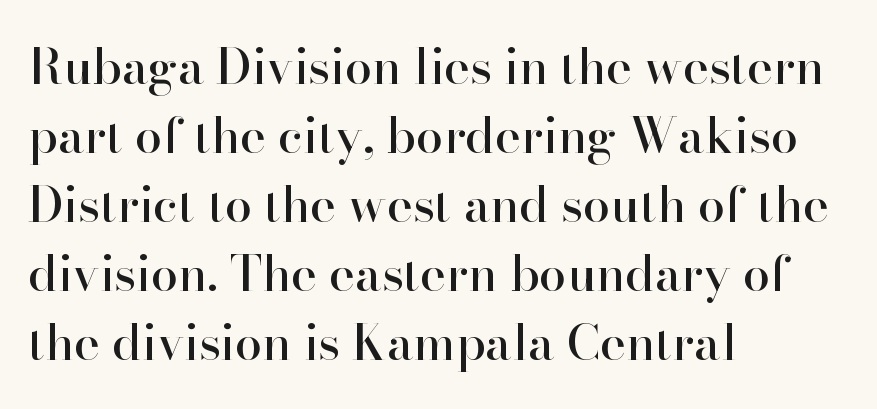
{"serif": "yes", "italic": "no", "width": "normal", "stroke_contrast": "high", "x_height": "small", "monospaced": "no", "underline": "no", "align": "left", "line_spacing": "normal", "line_spacing_ratio": 1.41, "letter_spacing": "normal", "letter_spacing_em": 0.0, "glyph_px": 49}
